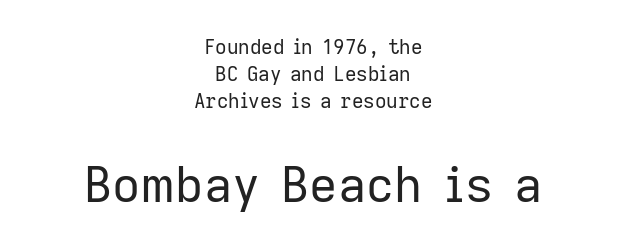
Q: Is the text bold? A: No.
Q: Is the text italic (slanted)? A: No, it is upright.
Q: Is the typeface a serif or a sans-serif typeface? A: Sans-serif.
Q: Is the text underlined? A: No.
Q: How is the paragraph aligned? A: Centered.
Q: Is the spacing between letters normal or unusually wide? A: Normal.
Q: Is the spacing between lines tight, normal or loose? A: Normal.
Q: Which block of text is set in a larger size, the first (top) or the second (bottom)? A: The second (bottom) one.
Q: Width (condensed, normal, or wide)? A: Normal.
Q: Stroke contrast? A: Low.
Q: x-height? A: Medium.
Q: Monospaced? A: No.
